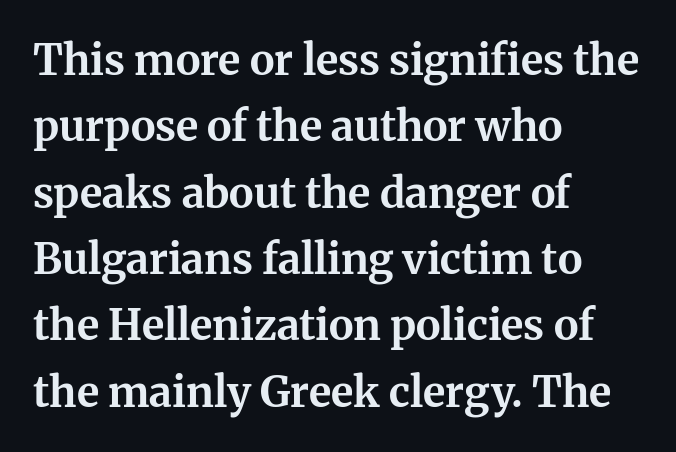
Q: Is the text bold? A: Yes.
Q: Is the text italic (slanted)? A: No, it is upright.
Q: Is the typeface a serif or a sans-serif typeface? A: Serif.
Q: Is the text underlined? A: No.
Q: How is the paragraph aligned? A: Left-aligned.
Q: Is the spacing between letters normal or unusually wide? A: Normal.
Q: Is the spacing between lines tight, normal or loose? A: Normal.
Q: Width (condensed, normal, or wide)? A: Normal.
Q: Stroke contrast? A: Medium.
Q: x-height? A: Medium.
Q: Monospaced? A: No.
